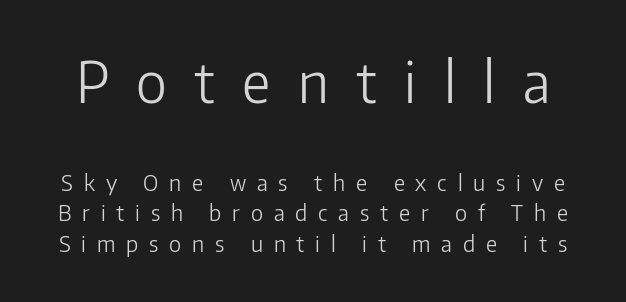
The image shows 56 px light sans-serif type, upright; set normal line spacing (1.39x), unusually wide letter spacing (+0.49 em), not underlined; the first (top) block is 2.55x larger; low stroke contrast and a medium x-height.
